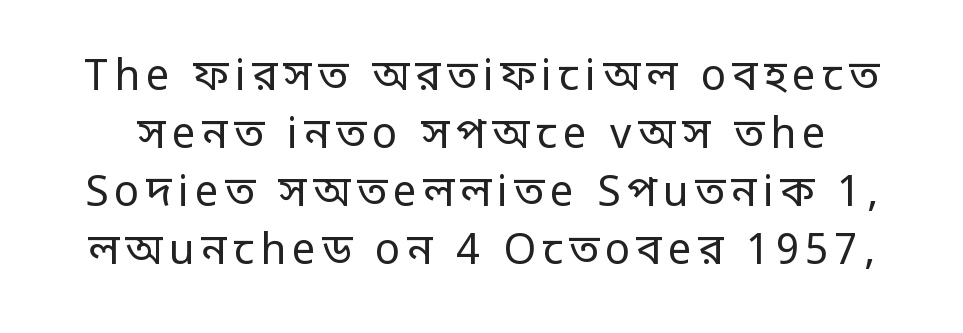
The image shows 42 px regular-weight, condensed sans-serif type, upright; set normal line spacing (1.38x), not underlined; low stroke contrast.
